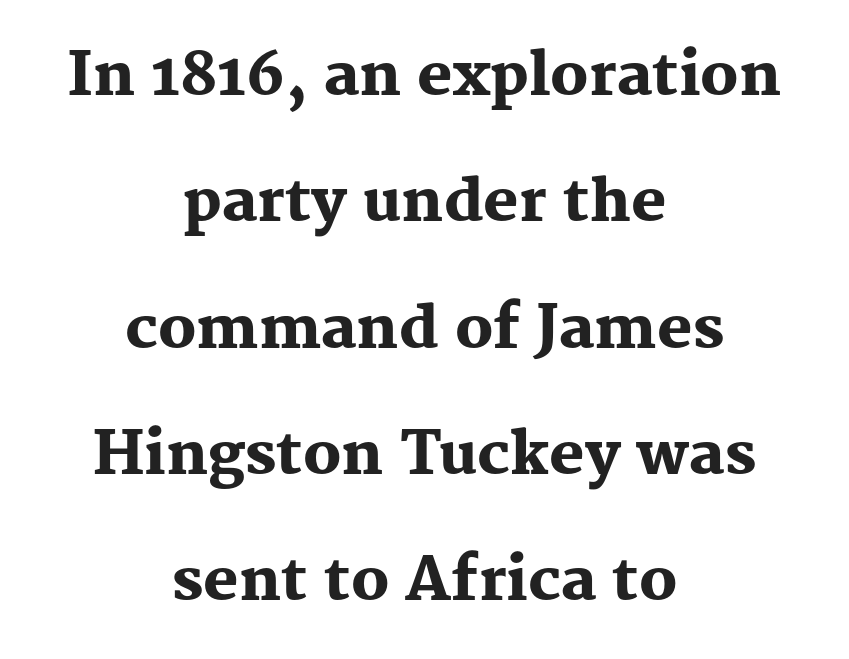
The image shows 59 px heavy serif type, upright; set centered, loose line spacing (2.14x), normal letter spacing, not underlined; medium stroke contrast and a medium x-height.
